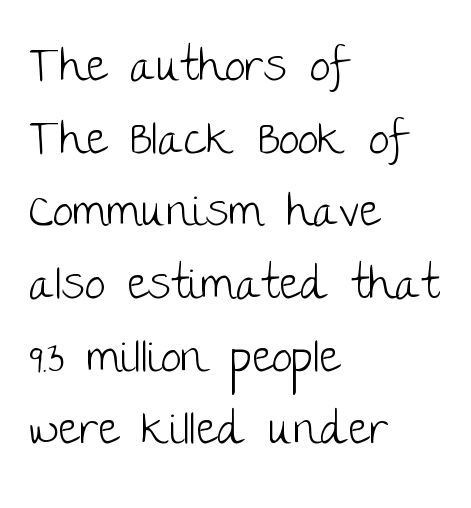
Compared with typical paragraphs, the rows here are spaced about the same. The weight would be labelled regular, book, light, or lighter still. Look at the tracking — it's just the regular setting, nothing added. The space beneath each line is pristine and unruled. Note the varied advance widths — an 'i' is clearly narrower than an 'm'. The text was rendered using a sans face with plain stroke endings.
